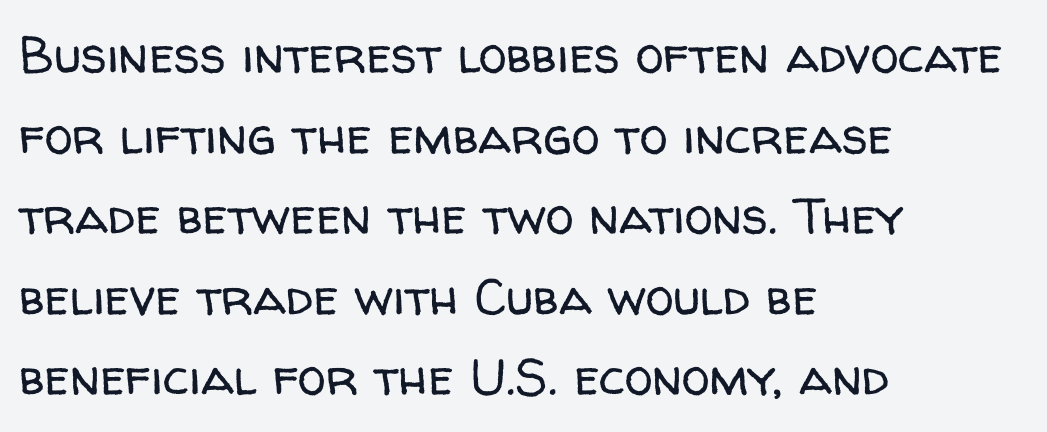
The image shows 51 px regular-weight sans-serif type, upright; set left-aligned, normal line spacing (1.58x), normal letter spacing, not underlined; low stroke contrast and a medium x-height.
